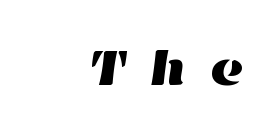
The image shows 51 px wide type; set right-aligned, unusually wide letter spacing (+0.43 em), not underlined; high stroke contrast and a medium x-height.
